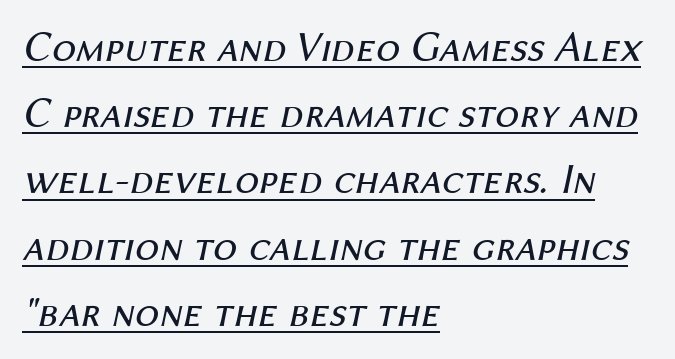
Whoever set this chose a conventional vertical rhythm. Characters follow at the spacing the type designer built in. There's an unmistakable incline to the writing here. Ink coverage per letter is moderate at most. Reading down the block, your eye returns to a fixed left position each line. The string is rendered with underlining switched on.
